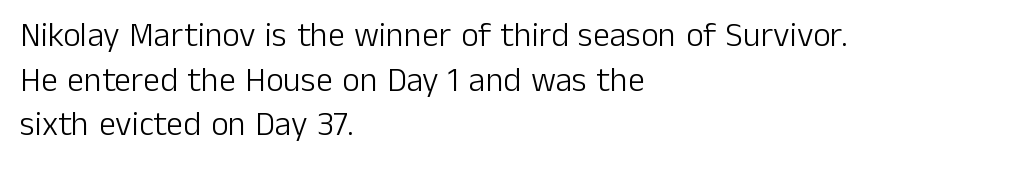
The image shows 34 px light sans-serif type, upright; set left-aligned, normal line spacing (1.31x), normal letter spacing, not underlined; low stroke contrast and a medium x-height.
